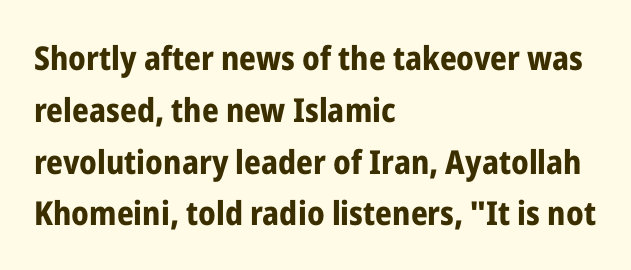
{"serif": "no", "italic": "no", "bold": "yes", "weight": "bold", "width": "condensed", "stroke_contrast": "low", "x_height": "medium", "monospaced": "no", "underline": "no", "align": "left", "line_spacing": "normal", "line_spacing_ratio": 1.57, "letter_spacing": "normal", "letter_spacing_em": 0.0, "glyph_px": 33}
